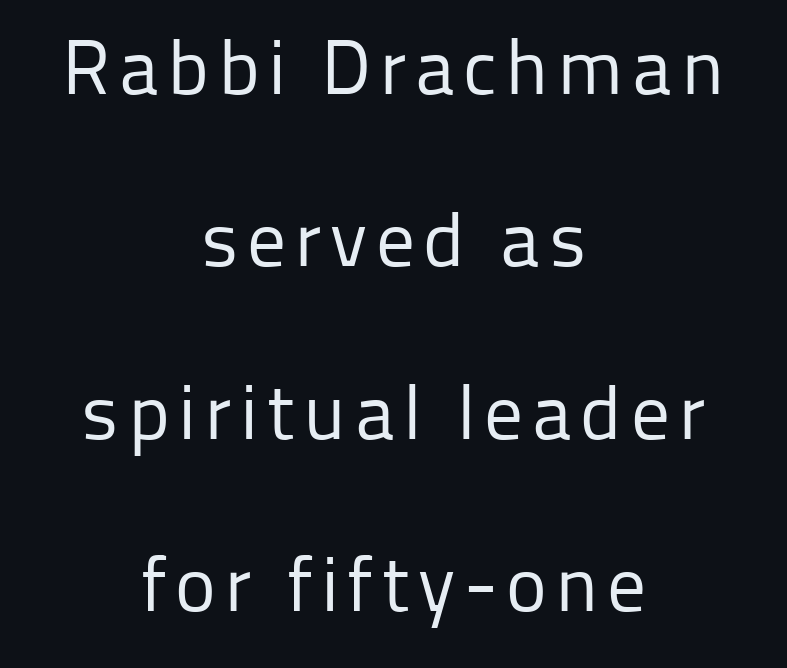
The image shows 77 px regular-weight sans-serif type, upright; set centered, loose line spacing (2.24x), not underlined; low stroke contrast and a medium x-height.
